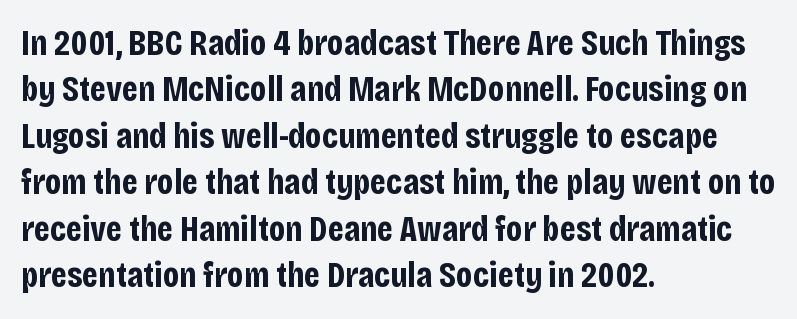
The image shows 36 px bold, condensed sans-serif type, upright; set left-aligned, normal line spacing (1.29x), normal letter spacing, not underlined; low stroke contrast and a large x-height.
